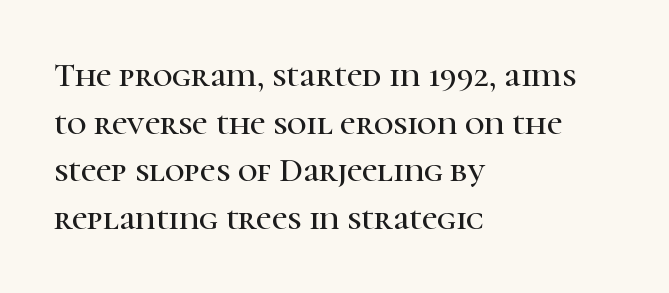
Q: Is the text italic (slanted)? A: No, it is upright.
Q: Is the typeface a serif or a sans-serif typeface? A: Serif.
Q: Is the text underlined? A: No.
Q: How is the paragraph aligned? A: Left-aligned.
Q: Is the spacing between letters normal or unusually wide? A: Normal.
Q: Is the spacing between lines tight, normal or loose? A: Normal.
Q: Width (condensed, normal, or wide)? A: Normal.
Q: Stroke contrast? A: High.
Q: x-height? A: Medium.
Q: Monospaced? A: No.
